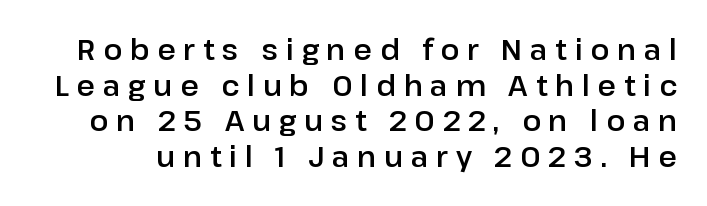
Q: Is the text italic (slanted)? A: No, it is upright.
Q: Is the typeface a serif or a sans-serif typeface? A: Sans-serif.
Q: Is the text underlined? A: No.
Q: Is the spacing between letters normal or unusually wide? A: Unusually wide.
Q: Is the spacing between lines tight, normal or loose? A: Normal.
Q: Width (condensed, normal, or wide)? A: Normal.
Q: Stroke contrast? A: Low.
Q: x-height? A: Medium.
Q: Monospaced? A: No.
